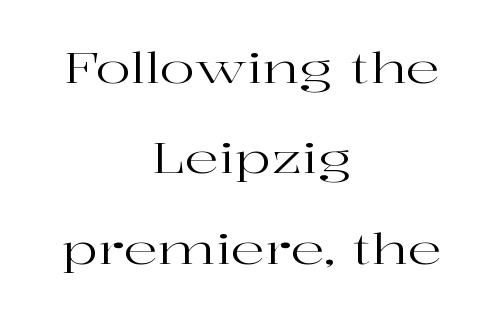
{"serif": "yes", "italic": "no", "bold": "no", "weight": "regular", "width": "wide", "stroke_contrast": "high", "x_height": "medium", "monospaced": "no", "underline": "no", "align": "center", "line_spacing": "loose", "line_spacing_ratio": 2.15, "letter_spacing": "normal", "letter_spacing_em": 0.0, "glyph_px": 42}
